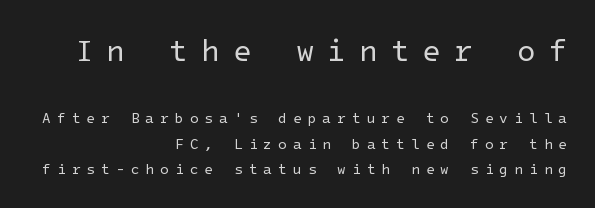
Q: Is the text bold? A: No.
Q: Is the text italic (slanted)? A: No, it is upright.
Q: Is the typeface a serif or a sans-serif typeface? A: Sans-serif.
Q: Is the text underlined? A: No.
Q: How is the paragraph aligned? A: Right-aligned.
Q: Is the spacing between letters normal or unusually wide? A: Unusually wide.
Q: Which block of text is set in a larger size, the first (top) or the second (bottom)? A: The first (top) one.
Q: Width (condensed, normal, or wide)? A: Normal.
Q: Stroke contrast? A: Low.
Q: x-height? A: Medium.
